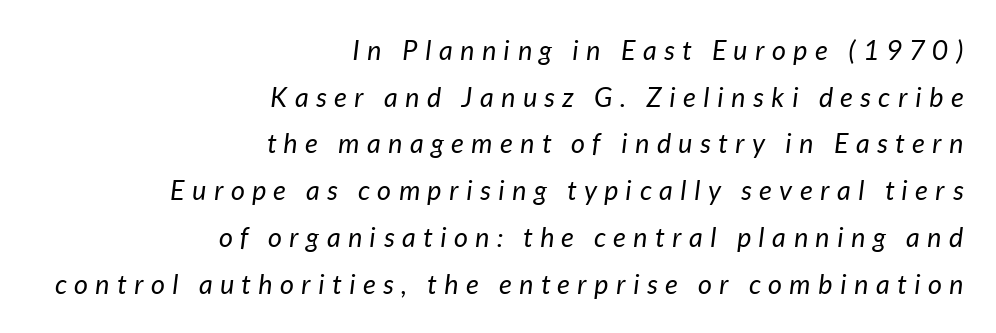
Q: Is the text bold? A: No.
Q: Is the text italic (slanted)? A: Yes, it leans right by about 7 degrees.
Q: Is the text underlined? A: No.
Q: How is the paragraph aligned? A: Right-aligned.
Q: Is the spacing between letters normal or unusually wide? A: Unusually wide.
